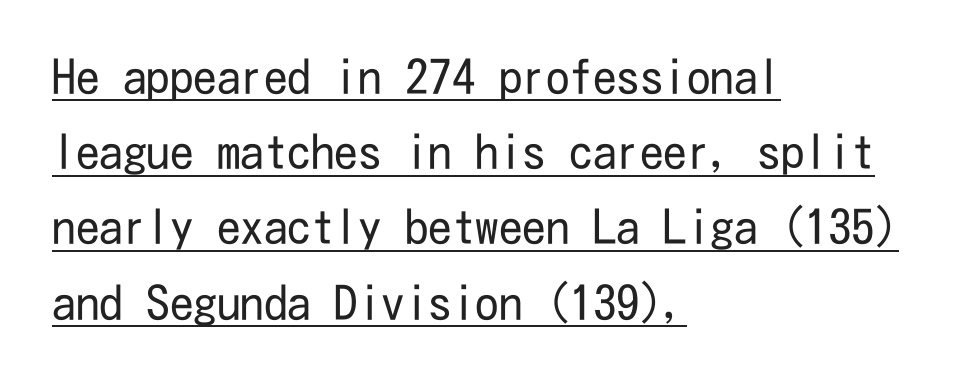
The image shows 47 px regular-weight, condensed sans-serif type, upright; set left-aligned, normal line spacing (1.6x), normal letter spacing, underlined; low stroke contrast and a medium x-height.
